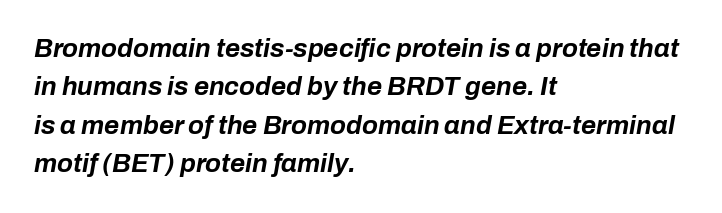
The image shows 26 px bold type, italic (leaning right); set left-aligned, normal line spacing (1.48x), normal letter spacing, not underlined.
